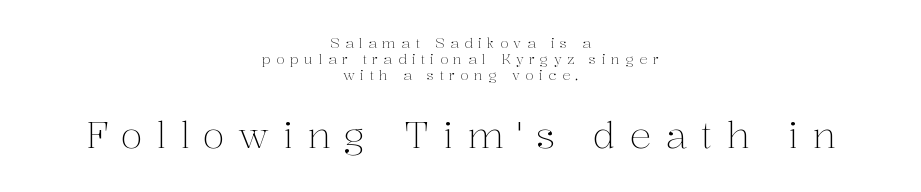
{"serif": "yes", "italic": "no", "bold": "no", "weight": "light", "width": "normal", "stroke_contrast": "medium", "x_height": "medium", "monospaced": "no", "underline": "no", "align": "center", "line_spacing": "tight", "line_spacing_ratio": 1.14, "letter_spacing": "wide", "letter_spacing_em": 0.38, "larger_block": "second", "size_ratio": 2.57, "glyph_px": 36}
